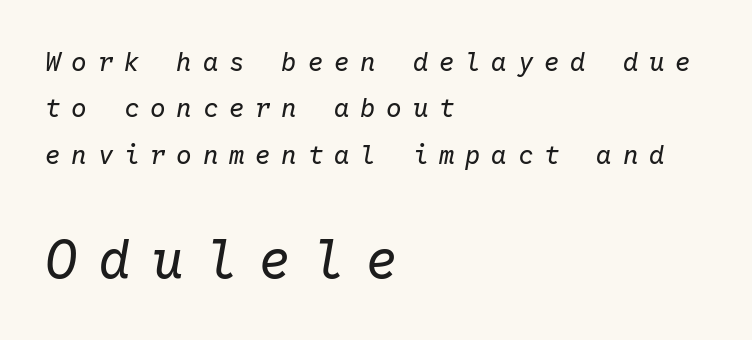
Fixed-width glyphs throughout — classic coding-font behaviour. Line beginnings align vertically; line endings do not. Size hierarchy here favors the trailing block over the leading one. The lettering tilts uniformly, giving the passage an italic look. There is plenty of visible air inserted between adjacent glyphs. The face looks like a standard text weight, possibly lighter.
